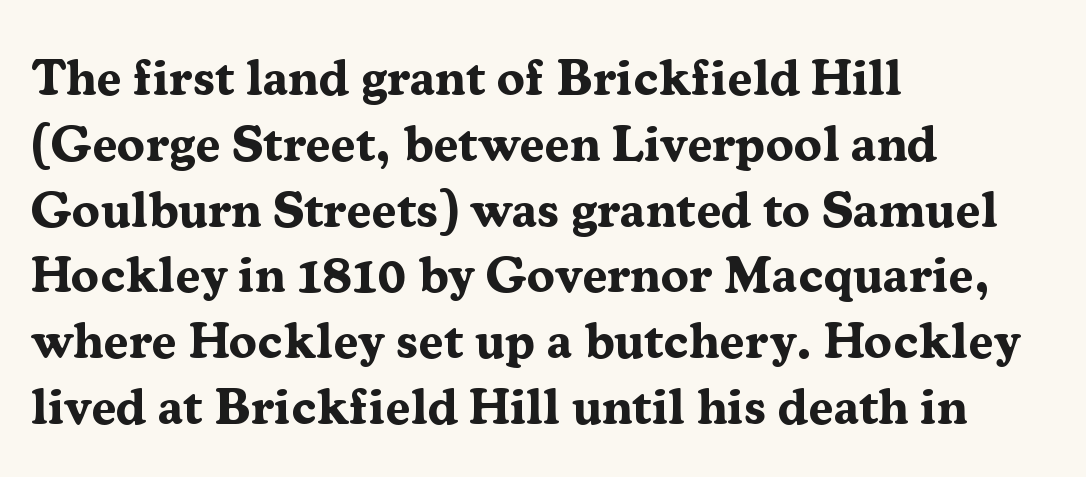
The image shows 51 px bold serif type, upright; set left-aligned, normal line spacing (1.29x), normal letter spacing, not underlined; medium stroke contrast and a medium x-height.
